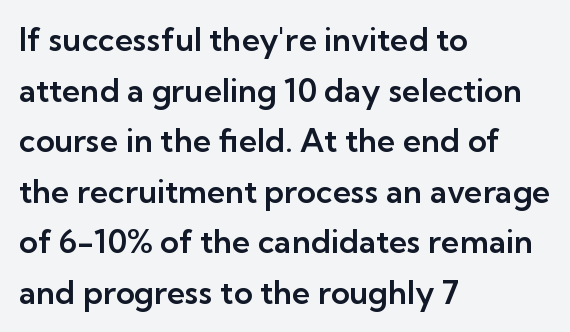
Q: Is the text italic (slanted)? A: No, it is upright.
Q: Is the typeface a serif or a sans-serif typeface? A: Sans-serif.
Q: Is the text underlined? A: No.
Q: How is the paragraph aligned? A: Left-aligned.
Q: Is the spacing between letters normal or unusually wide? A: Normal.
Q: Is the spacing between lines tight, normal or loose? A: Normal.
Q: Width (condensed, normal, or wide)? A: Normal.
Q: Stroke contrast? A: Low.
Q: x-height? A: Medium.
Q: Monospaced? A: No.
